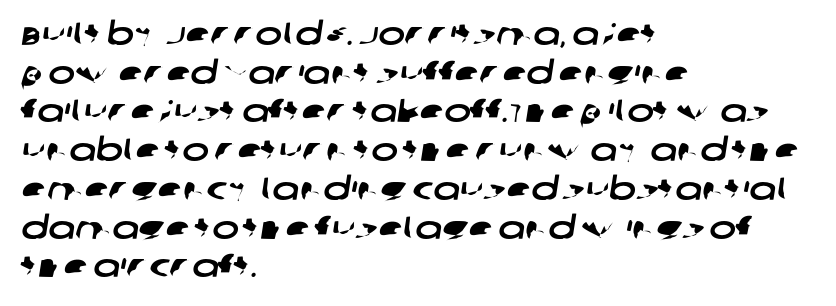
{"serif": "no", "width": "wide", "stroke_contrast": "low", "x_height": "large", "monospaced": "no", "underline": "no", "align": "left", "line_spacing_ratio": 1.21, "letter_spacing": "normal", "letter_spacing_em": 0.0, "glyph_px": 32}
